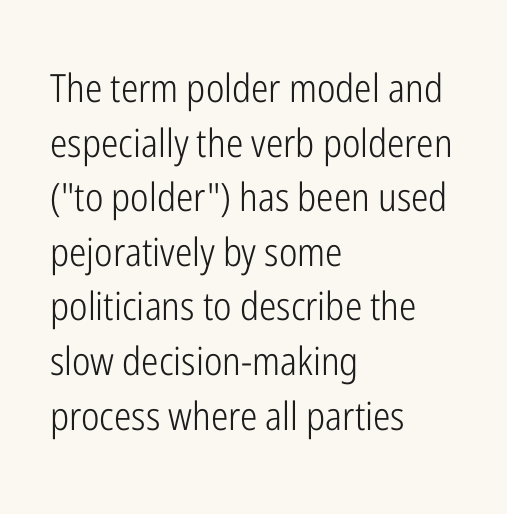
The rows are spaced the way most documents space them. A typesetter would call this zero additional tracking. Beneath every word, the page is bare. Layout note: lines flush left. No feet cap the strokes, marking this as sans-serif type.
